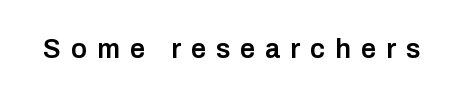
{"italic": "no", "bold": "semi", "underline": "no", "letter_spacing": "wide", "letter_spacing_em": 0.37, "glyph_px": 27}
